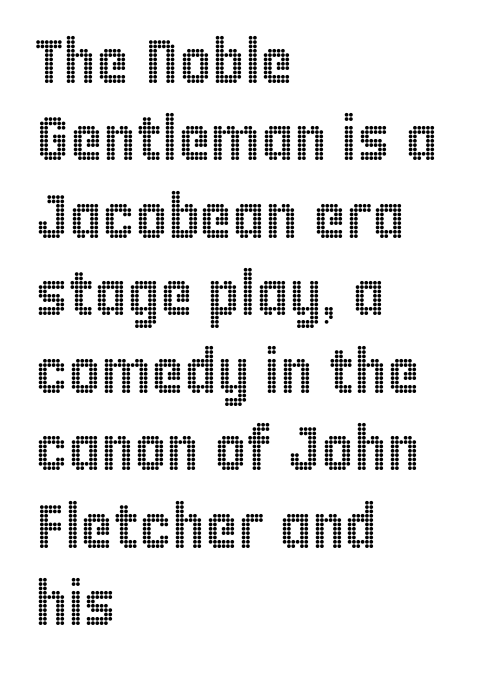
Only glyphs here, with clear space below each row. The space between consecutive lines is moderate. Look at the tracking — it's just the regular setting, nothing added. These lines stack with their left ends in a neat column.
